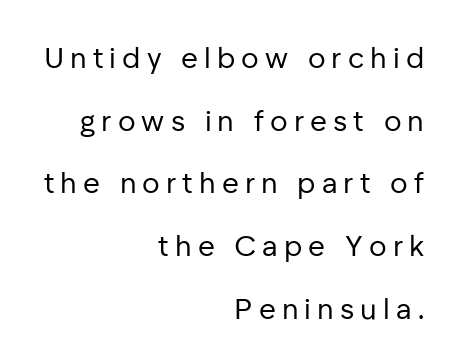
This sample is right-justified, so line beginnings fall wherever the words allow. Every stem runs plumb, perpendicular to the baseline. This block would shrink considerably if given ordinary leading; it's expanded now. What stands out about the letter spacing? Its width — letters are far apart. No chunkiness to these letters — they're not bold. Is this a fixed-width face? No — the glyphs have proportional, varying widths.
